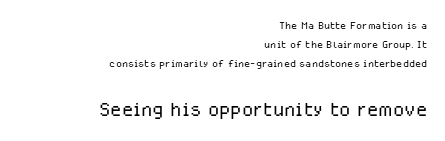
Think standard paragraph weight, or any step lighter than that. These lines sit exactly where default settings would place them. The zone under the glyphs is completely vacant. A student would call this right alignment; a typographer would say flush right, rag left.
